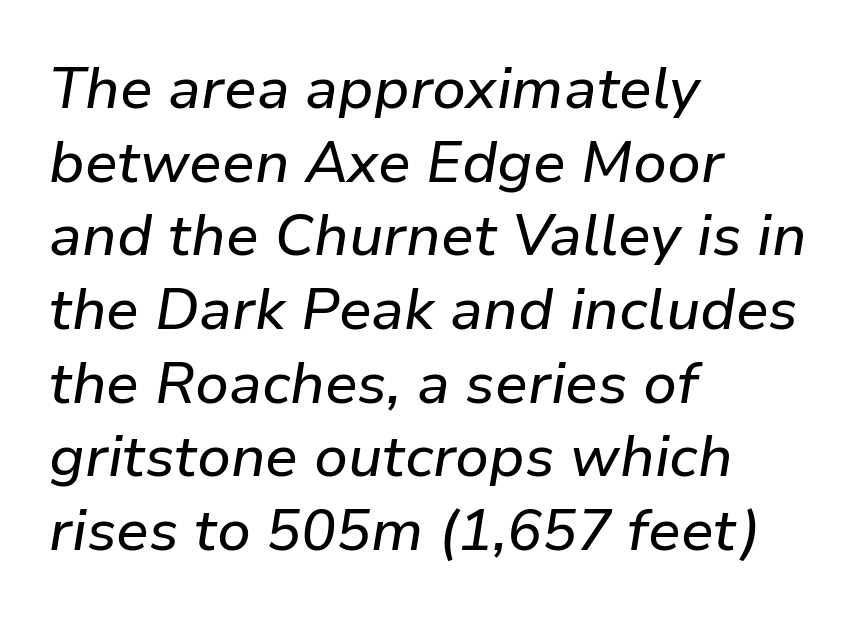
The image shows 58 px text type, italic (leaning right); set left-aligned, normal line spacing (1.27x), normal letter spacing, not underlined; low stroke contrast and a medium x-height.
